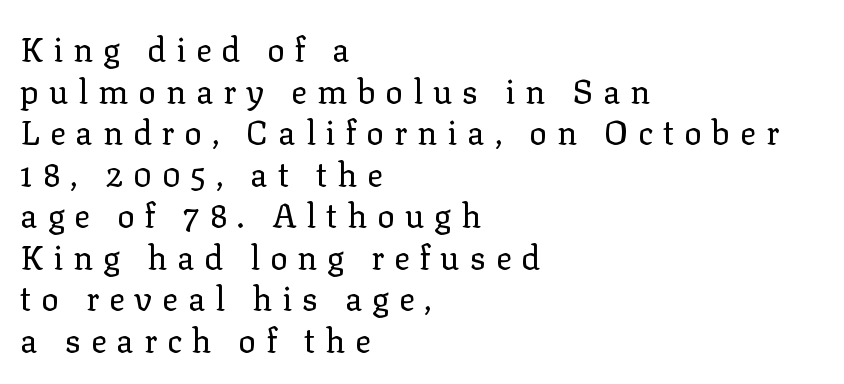
The image shows 33 px regular-weight serif type, upright; set left-aligned, normal line spacing (1.26x), unusually wide letter spacing (+0.3 em), not underlined; low stroke contrast and a medium x-height.
